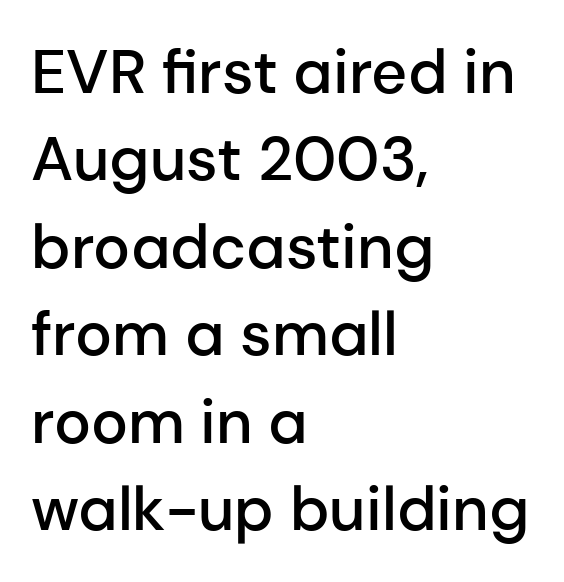
The lines are quadded left. Character widths vary here, with narrow letters taking less room than wide ones. Beneath every word, the page is bare. Unlike italic type, these characters show no tilt at all. The tracking reads as untouched default to a designer's eye.
